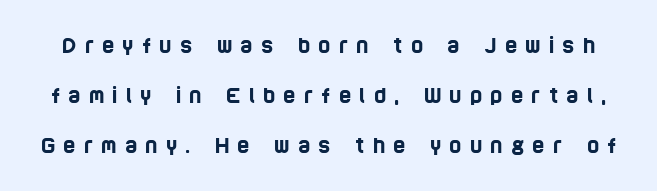
{"underline": "no", "line_spacing": "loose", "line_spacing_ratio": 2.37, "letter_spacing": "wide", "letter_spacing_em": 0.39, "glyph_px": 21}
